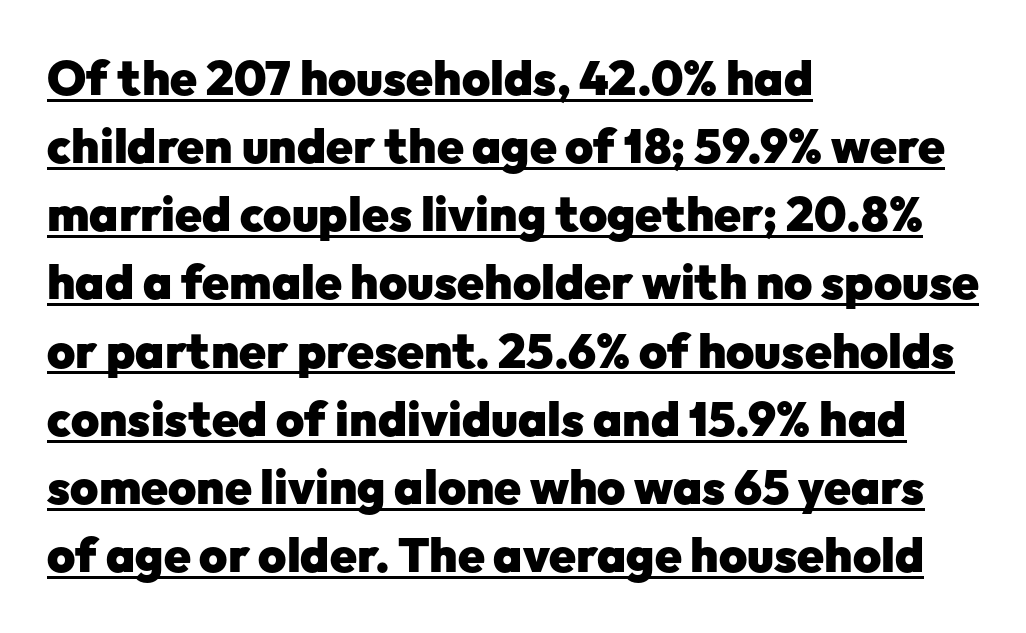
The image shows 48 px heavy sans-serif type, upright; set left-aligned, normal line spacing (1.42x), normal letter spacing, underlined; low stroke contrast and a medium x-height.
